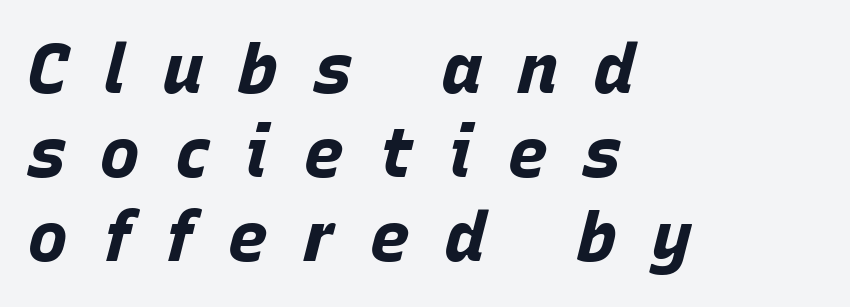
Pretty heavy lettering here — definitely bold. The type is letterspaced generously, with wide tracking. When letters slant like this, we call the style italic. Check under the words: just untouched page. Each letter keeps its own natural width here, so spacing adapts to shape. The rendering anchors every line to the left-hand side.
